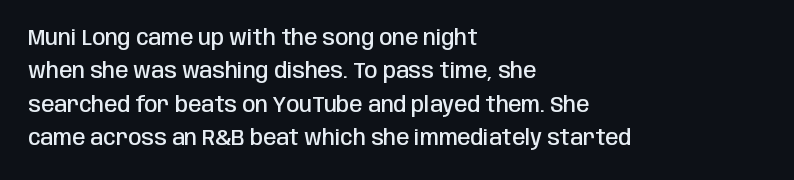
The image shows 21 px text type, upright; set left-aligned, normal line spacing (1.59x), normal letter spacing, not underlined.
